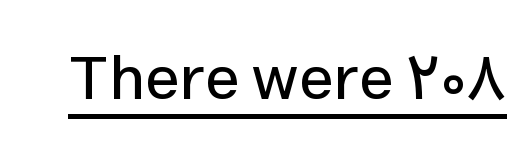
The image shows 62 px sans-serif type, upright; set normal letter spacing, underlined; low stroke contrast and a medium x-height.
